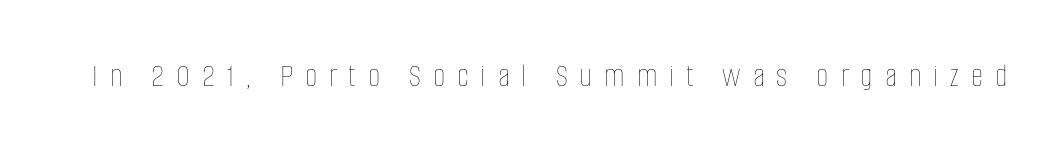
{"italic": "no", "bold": "no", "weight": "thin", "width": "condensed", "stroke_contrast": "low", "x_height": "large", "monospaced": "no", "underline": "no", "letter_spacing": "wide", "letter_spacing_em": 0.35, "glyph_px": 34}
